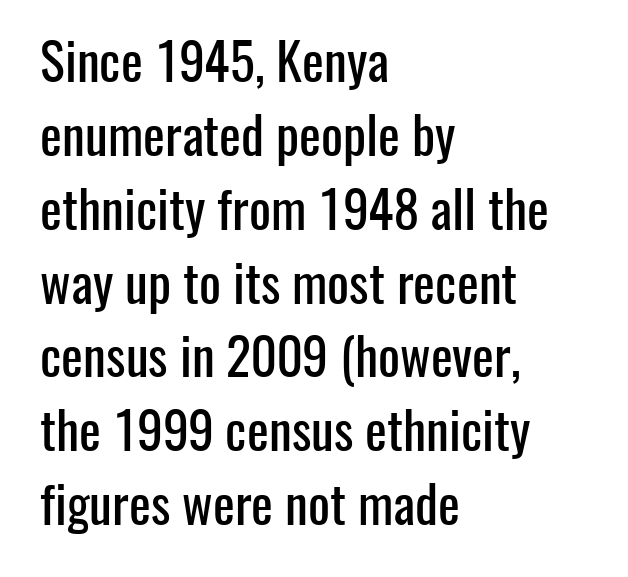
The image shows 52 px condensed sans-serif type, upright; set left-aligned, normal line spacing (1.42x), normal letter spacing, not underlined; low stroke contrast and a medium x-height.
